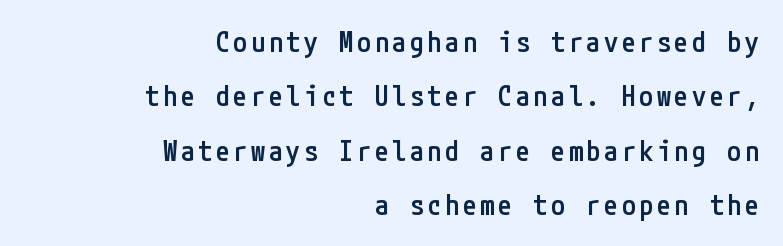
Q: Is the text bold? A: Semi-bold.
Q: Is the text italic (slanted)? A: No, it is upright.
Q: Is the typeface a serif or a sans-serif typeface? A: Sans-serif.
Q: Is the text underlined? A: No.
Q: How is the paragraph aligned? A: Right-aligned.
Q: Is the spacing between lines tight, normal or loose? A: Loose.
Q: Width (condensed, normal, or wide)? A: Condensed.
Q: Stroke contrast? A: Low.
Q: x-height? A: Medium.
